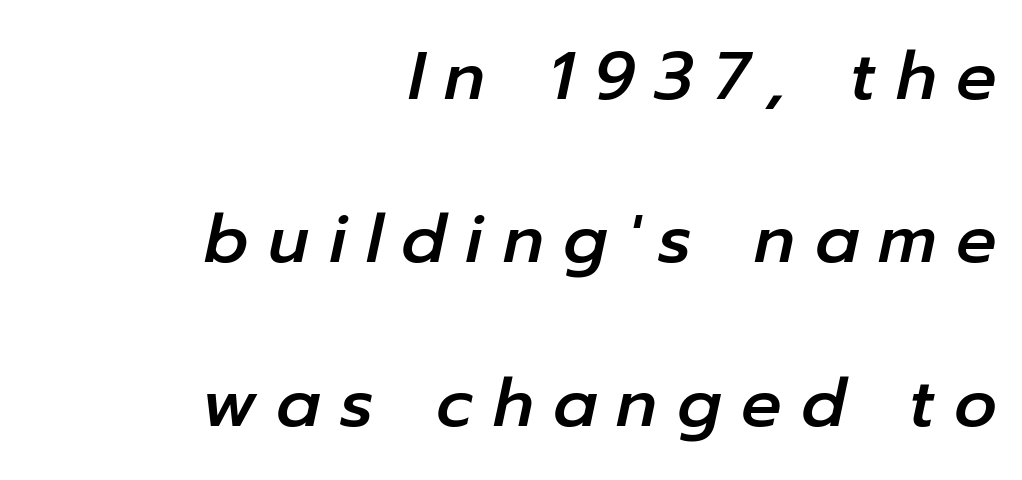
{"italic": "yes", "lean": "right", "slant_degrees": 12, "width": "normal", "stroke_contrast": "low", "x_height": "medium", "monospaced": "no", "underline": "no", "align": "right", "line_spacing": "loose", "line_spacing_ratio": 2.44, "letter_spacing": "wide", "letter_spacing_em": 0.29, "glyph_px": 67}
